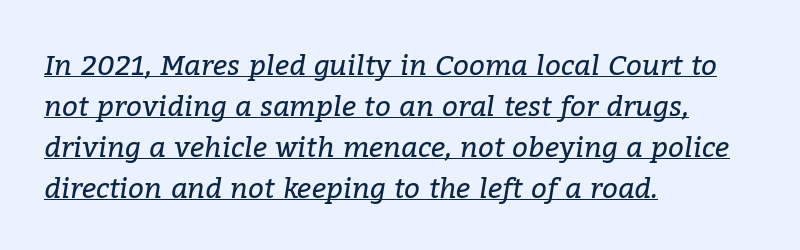
The image shows 28 px regular-weight serif type, italic (leaning right); set left-aligned, normal line spacing (1.46x), normal letter spacing, underlined; low stroke contrast and a medium x-height.
